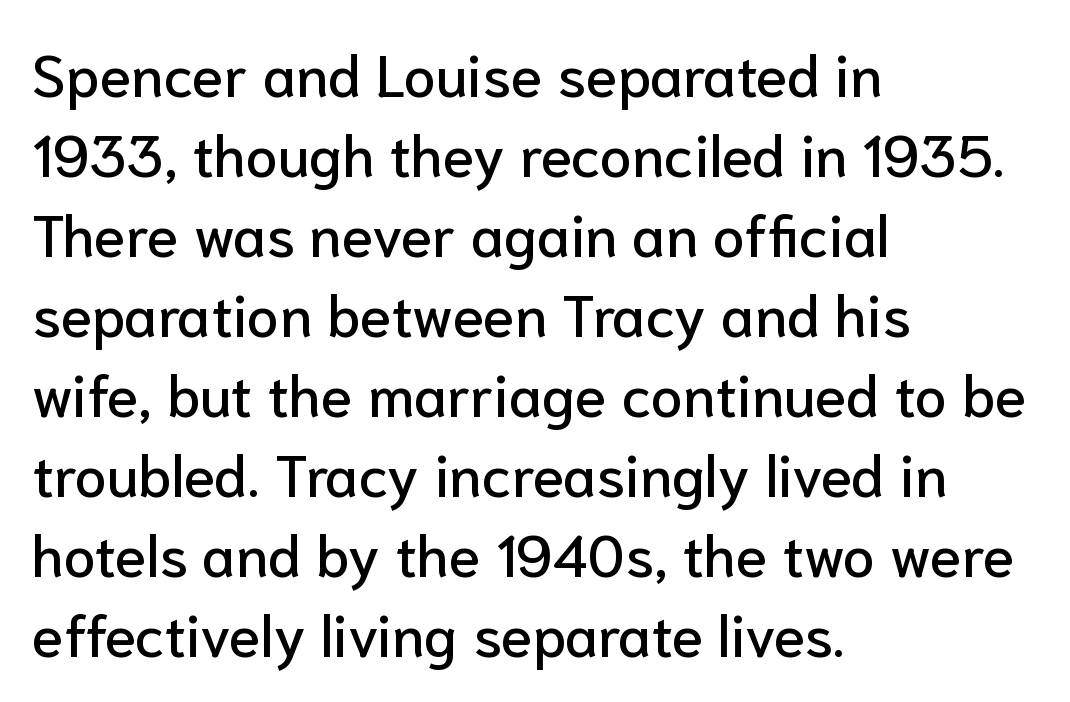
{"serif": "no", "italic": "no", "width": "normal", "stroke_contrast": "low", "x_height": "medium", "monospaced": "no", "underline": "no", "align": "left", "line_spacing": "normal", "line_spacing_ratio": 1.38, "letter_spacing": "normal", "letter_spacing_em": 0.0, "glyph_px": 58}
